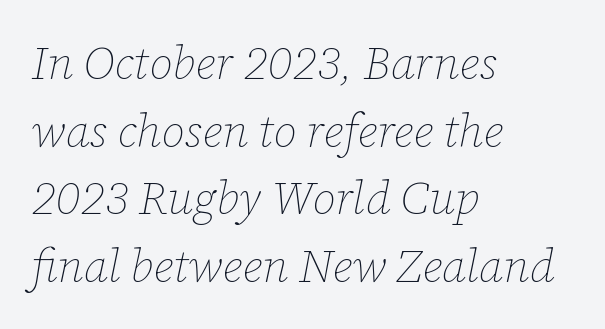
The image shows 46 px thin type, italic (leaning right); set left-aligned, normal line spacing (1.47x), normal letter spacing, not underlined; low stroke contrast and a medium x-height.
